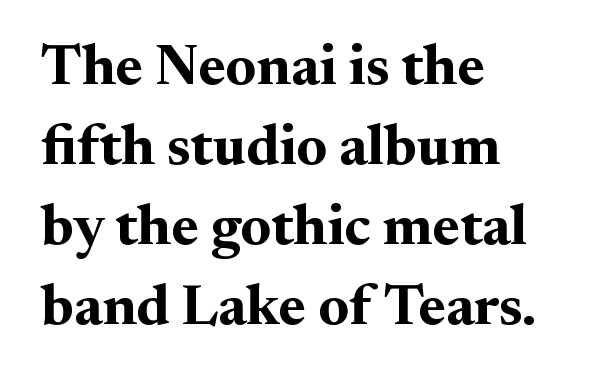
Has an underline been added? It has not. Chunky letters — that's bold for sure. Students, note that the glyphs here touch the page at normal intervals. The glyphs in this specimen are seriffed. Every row of glyphs begins at an identical x-position on the left. Style check: upright.
